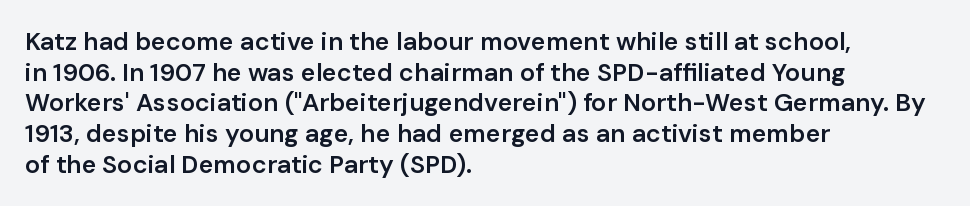
Q: Is the text bold? A: Semi-bold.
Q: Is the text italic (slanted)? A: No, it is upright.
Q: Is the text underlined? A: No.
Q: How is the paragraph aligned? A: Left-aligned.
Q: Is the spacing between letters normal or unusually wide? A: Normal.
